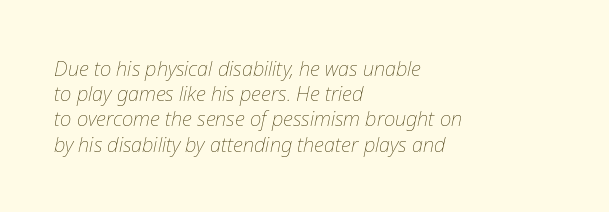
{"italic": "yes", "lean": "right", "slant_degrees": 12, "bold": "no", "underline": "no", "align": "left", "line_spacing": "normal", "line_spacing_ratio": 1.26, "letter_spacing": "normal", "letter_spacing_em": 0.0, "glyph_px": 20}
